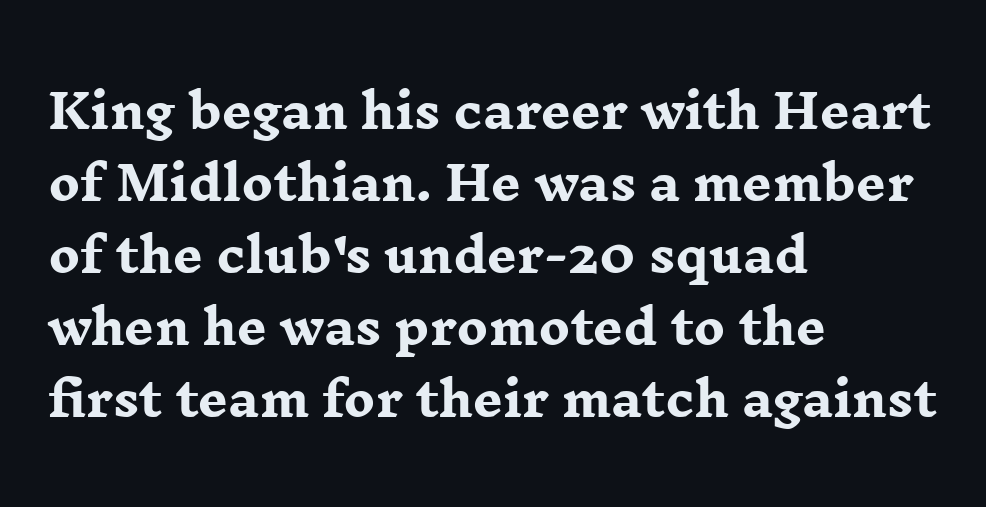
The image shows 47 px heavy, wide serif type, upright; set left-aligned, normal line spacing (1.53x), normal letter spacing, not underlined; low stroke contrast and a medium x-height.
